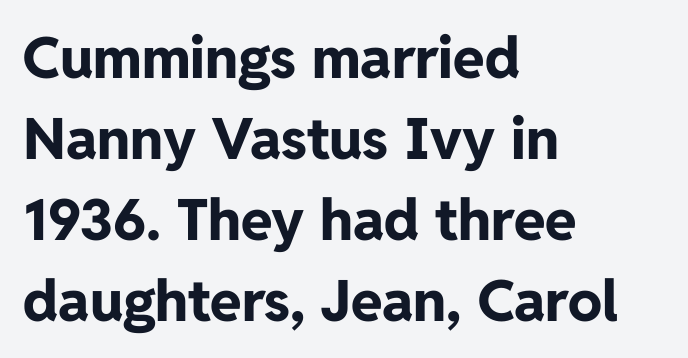
{"serif": "no", "italic": "no", "bold": "yes", "weight": "bold", "width": "normal", "stroke_contrast": "low", "x_height": "medium", "monospaced": "no", "underline": "no", "align": "left", "line_spacing": "normal", "line_spacing_ratio": 1.42, "letter_spacing": "normal", "letter_spacing_em": 0.0, "glyph_px": 57}
